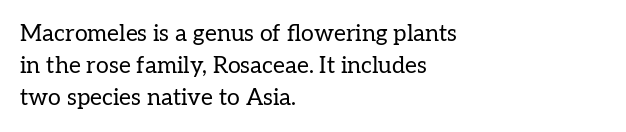
The image shows 23 px text type, upright; set left-aligned, normal line spacing (1.39x), normal letter spacing, not underlined.
